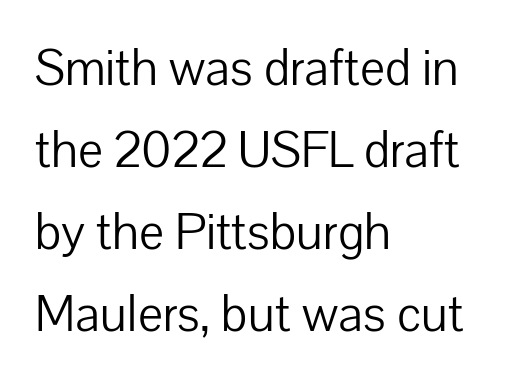
{"serif": "no", "italic": "no", "bold": "no", "weight": "light", "width": "normal", "stroke_contrast": "low", "x_height": "medium", "monospaced": "no", "underline": "no", "align": "left", "line_spacing": "normal", "line_spacing_ratio": 1.64, "letter_spacing": "normal", "letter_spacing_em": 0.0, "glyph_px": 50}
